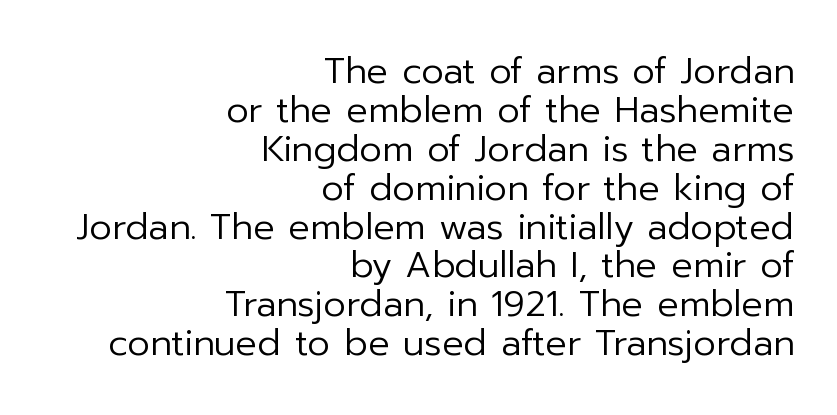
Nobody drew a line under any word here. Looks like regular typesetting: each glyph gets only the width it needs. Visually the block forms a straight wall on the right and a jagged coastline on the left. Is there any slant? The stems are plumb. Weight class: somewhere from thin through regular.
